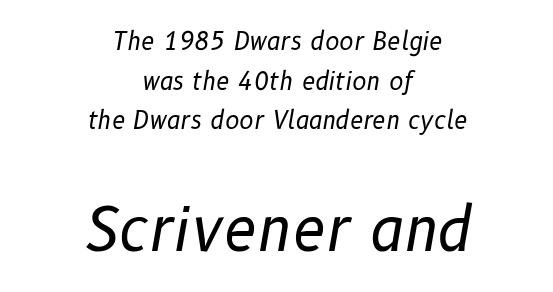
Q: Is the text bold? A: No.
Q: Is the text italic (slanted)? A: Yes, it leans right by about 10 degrees.
Q: Is the text underlined? A: No.
Q: How is the paragraph aligned? A: Centered.
Q: Is the spacing between letters normal or unusually wide? A: Normal.
Q: Is the spacing between lines tight, normal or loose? A: Normal.
Q: Which block of text is set in a larger size, the first (top) or the second (bottom)? A: The second (bottom) one.
Q: Width (condensed, normal, or wide)? A: Normal.
Q: Stroke contrast? A: Low.
Q: x-height? A: Medium.
Q: Monospaced? A: No.
